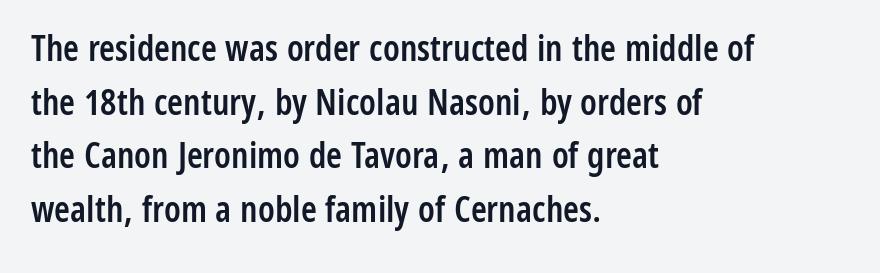
{"serif": "no", "italic": "no", "bold": "semi", "weight": "semibold", "width": "condensed", "stroke_contrast": "low", "x_height": "medium", "monospaced": "no", "underline": "no", "align": "left", "line_spacing": "normal", "line_spacing_ratio": 1.49, "letter_spacing": "normal", "letter_spacing_em": 0.0, "glyph_px": 36}
